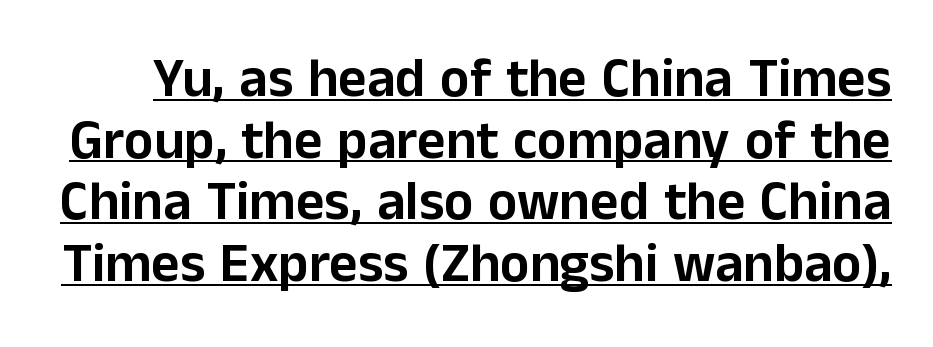
The image shows 55 px sans-serif type, upright; set tight line spacing (1.12x), normal letter spacing, underlined; low stroke contrast and a medium x-height.
